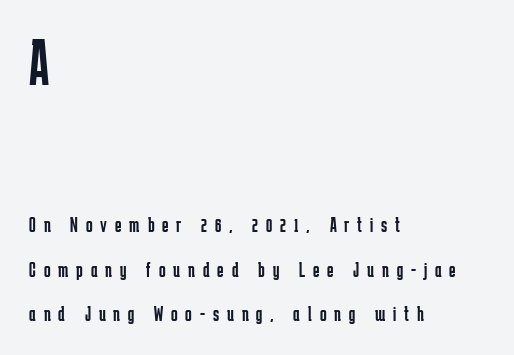
The image shows 65 px regular-weight, condensed sans-serif type, upright; set left-aligned, loose line spacing (2.03x), unusually wide letter spacing (+0.36 em), not underlined; the first (top) block is 2.95x larger; low stroke contrast and a medium x-height.
